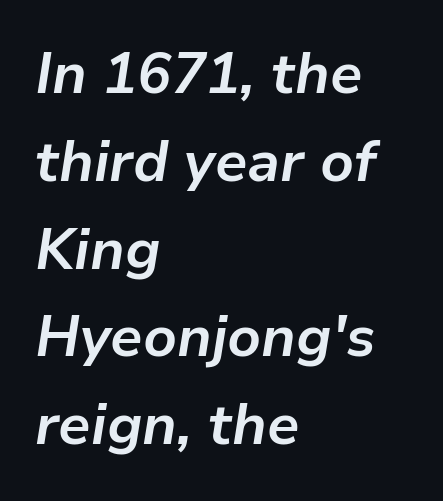
The passage shown has conventional tracking throughout. The passage shown is typed in a proportional face where columns would drift. Every row of glyphs begins at an identical x-position on the left. Compared with ordinary roman type, these characters are visibly tilted.
